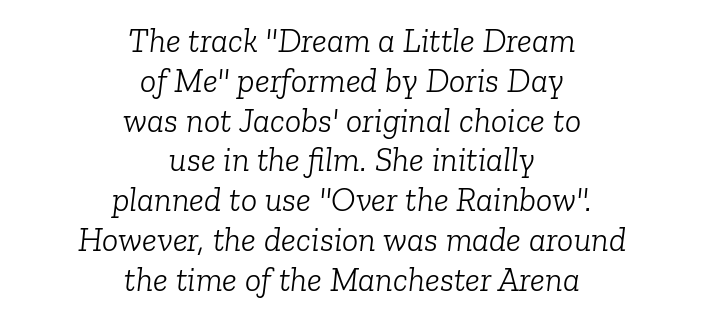
{"serif": "yes", "italic": "yes", "lean": "right", "slant_degrees": 6, "bold": "no", "weight": "light", "width": "normal", "stroke_contrast": "low", "x_height": "medium", "monospaced": "no", "underline": "no", "align": "center", "line_spacing_ratio": 1.17, "letter_spacing": "normal", "letter_spacing_em": 0.0, "glyph_px": 34}
